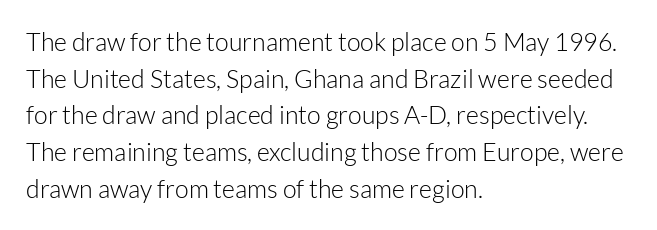
The image shows 25 px text type, upright; set left-aligned, normal line spacing (1.47x), normal letter spacing, not underlined.
